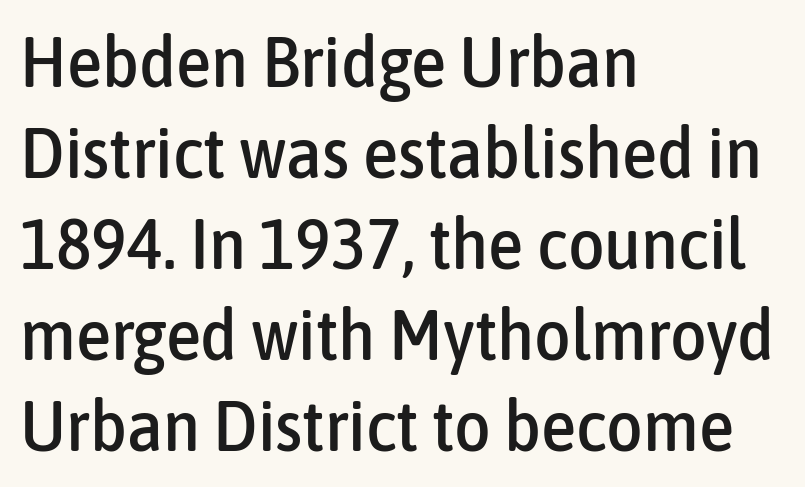
{"serif": "no", "italic": "no", "width": "condensed", "stroke_contrast": "low", "x_height": "medium", "monospaced": "no", "underline": "no", "align": "left", "line_spacing": "normal", "line_spacing_ratio": 1.28, "letter_spacing": "normal", "letter_spacing_em": 0.0, "glyph_px": 71}
